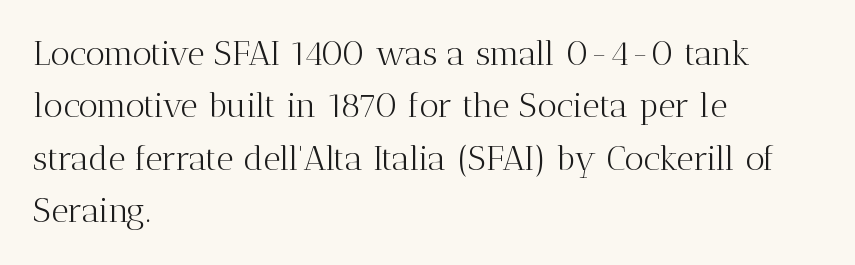
Q: Is the text bold? A: No.
Q: Is the text italic (slanted)? A: No, it is upright.
Q: Is the typeface a serif or a sans-serif typeface? A: Serif.
Q: Is the text underlined? A: No.
Q: How is the paragraph aligned? A: Left-aligned.
Q: Is the spacing between letters normal or unusually wide? A: Normal.
Q: Is the spacing between lines tight, normal or loose? A: Normal.
Q: Width (condensed, normal, or wide)? A: Normal.
Q: Stroke contrast? A: Medium.
Q: x-height? A: Medium.
Q: Monospaced? A: No.
